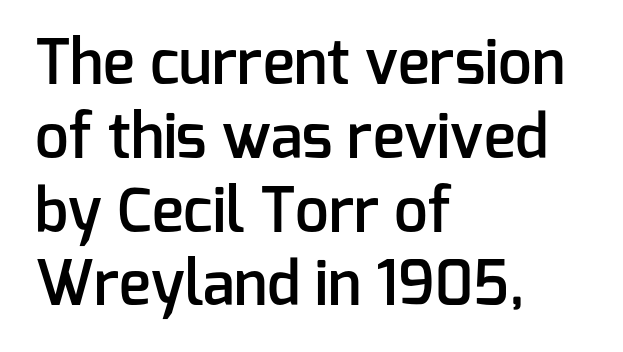
Q: Is the text bold? A: Semi-bold.
Q: Is the text italic (slanted)? A: No, it is upright.
Q: Is the typeface a serif or a sans-serif typeface? A: Sans-serif.
Q: Is the text underlined? A: No.
Q: How is the paragraph aligned? A: Left-aligned.
Q: Is the spacing between letters normal or unusually wide? A: Normal.
Q: Width (condensed, normal, or wide)? A: Normal.
Q: Stroke contrast? A: Low.
Q: x-height? A: Medium.
Q: Monospaced? A: No.
